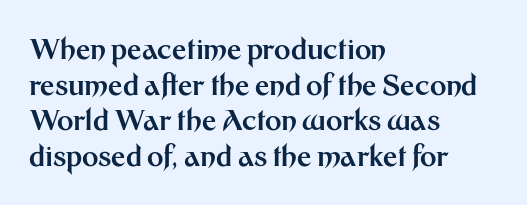
Q: Is the text bold? A: Yes.
Q: Is the text italic (slanted)? A: No, it is upright.
Q: Is the typeface a serif or a sans-serif typeface? A: Sans-serif.
Q: Is the text underlined? A: No.
Q: How is the paragraph aligned? A: Left-aligned.
Q: Is the spacing between letters normal or unusually wide? A: Normal.
Q: Is the spacing between lines tight, normal or loose? A: Normal.
Q: Width (condensed, normal, or wide)? A: Normal.
Q: Stroke contrast? A: Medium.
Q: x-height? A: Medium.
Q: Monospaced? A: No.
